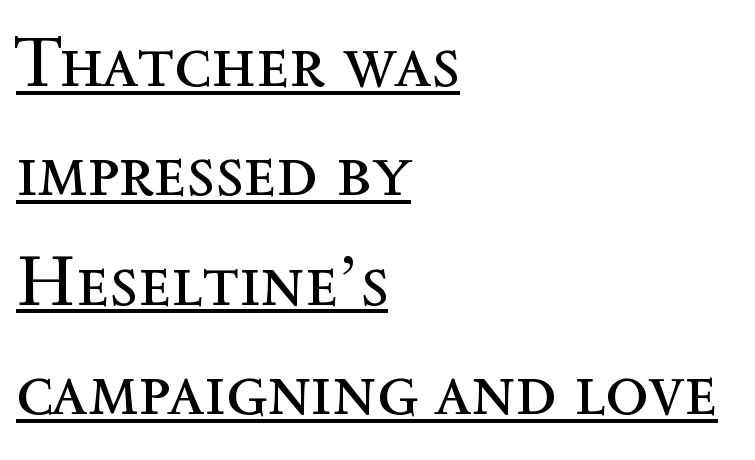
{"italic": "no", "bold": "no", "weight": "regular", "width": "normal", "x_height": "medium", "monospaced": "no", "underline": "yes", "align": "left", "line_spacing": "normal", "line_spacing_ratio": 1.54, "letter_spacing": "normal", "letter_spacing_em": 0.0, "glyph_px": 71}
